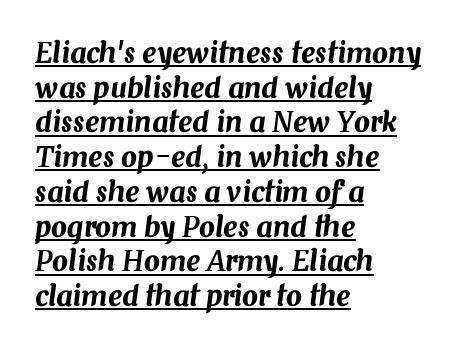
Q: Is the text italic (slanted)? A: Yes, it leans right by about 7 degrees.
Q: Is the text underlined? A: Yes.
Q: How is the paragraph aligned? A: Left-aligned.
Q: Is the spacing between letters normal or unusually wide? A: Normal.
Q: Width (condensed, normal, or wide)? A: Normal.
Q: Stroke contrast? A: Medium.
Q: x-height? A: Medium.
Q: Monospaced? A: No.
